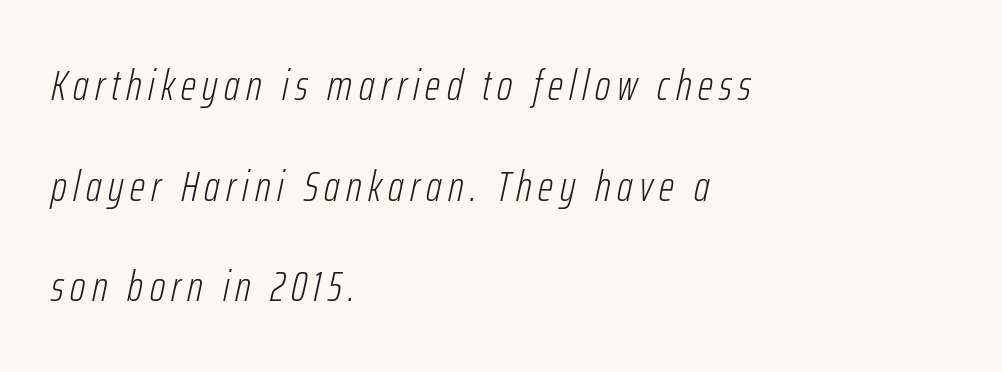
Q: Is the text bold? A: No.
Q: Is the text italic (slanted)? A: Yes, it leans right by about 12 degrees.
Q: Is the text underlined? A: No.
Q: How is the paragraph aligned? A: Left-aligned.
Q: Is the spacing between lines tight, normal or loose? A: Loose.
Q: Width (condensed, normal, or wide)? A: Condensed.
Q: Stroke contrast? A: Low.
Q: x-height? A: Medium.
Q: Monospaced? A: No.
